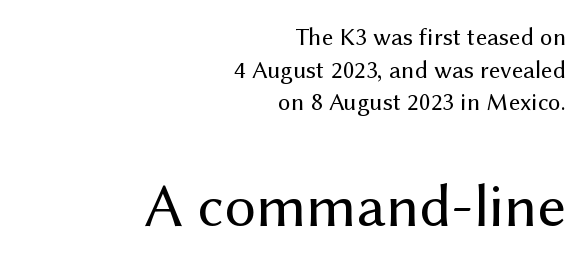
The image shows 62 px regular-weight sans-serif type, upright; set right-aligned, normal line spacing (1.31x), normal letter spacing, not underlined; the second (bottom) block is 2.48x larger; medium stroke contrast and a medium x-height.
